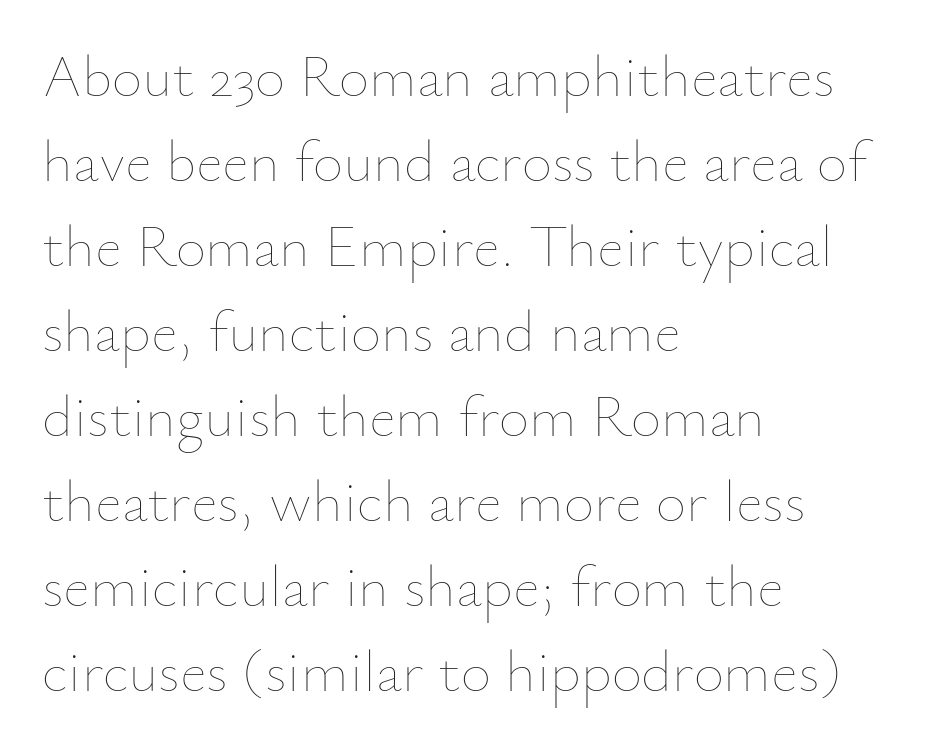
Q: Is the text bold? A: No.
Q: Is the text italic (slanted)? A: No, it is upright.
Q: Is the text underlined? A: No.
Q: How is the paragraph aligned? A: Left-aligned.
Q: Is the spacing between letters normal or unusually wide? A: Normal.
Q: Is the spacing between lines tight, normal or loose? A: Normal.
Q: Width (condensed, normal, or wide)? A: Normal.
Q: Stroke contrast? A: Low.
Q: x-height? A: Small.
Q: Monospaced? A: No.
